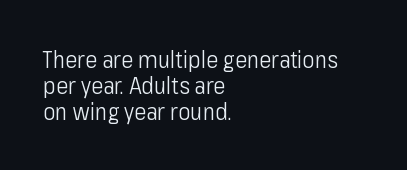
Q: Is the text bold? A: No.
Q: Is the text italic (slanted)? A: No, it is upright.
Q: Is the text underlined? A: No.
Q: How is the paragraph aligned? A: Left-aligned.
Q: Is the spacing between letters normal or unusually wide? A: Normal.
Q: Is the spacing between lines tight, normal or loose? A: Tight.
